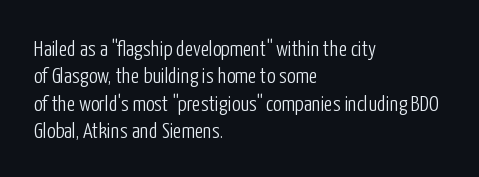
Q: Is the text bold? A: No.
Q: Is the text italic (slanted)? A: No, it is upright.
Q: Is the text underlined? A: No.
Q: How is the paragraph aligned? A: Left-aligned.
Q: Is the spacing between letters normal or unusually wide? A: Normal.
